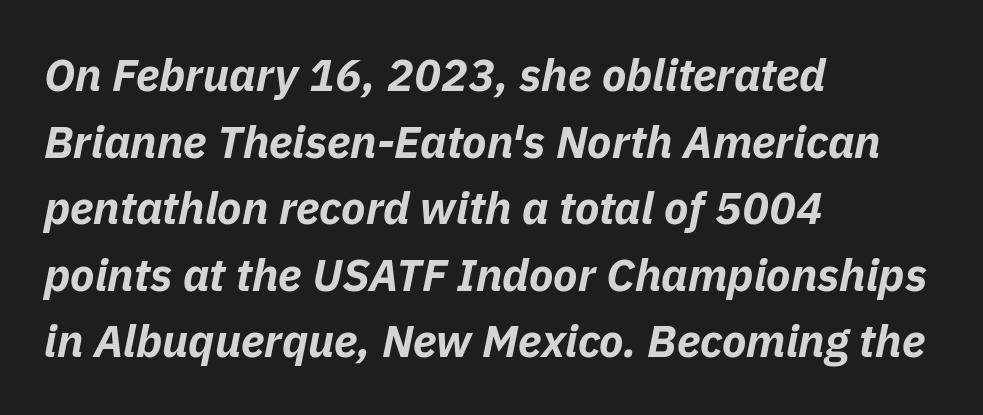
{"italic": "yes", "lean": "right", "slant_degrees": 11, "bold": "yes", "weight": "bold", "width": "normal", "stroke_contrast": "low", "x_height": "medium", "monospaced": "no", "underline": "no", "align": "left", "line_spacing": "normal", "line_spacing_ratio": 1.48, "letter_spacing": "normal", "letter_spacing_em": 0.0, "glyph_px": 45}
